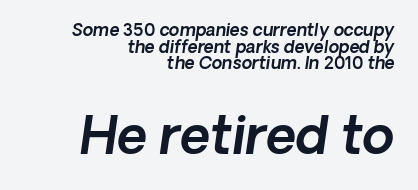
{"serif": "no", "width": "normal", "x_height": "medium", "monospaced": "no", "underline": "no", "align": "right", "line_spacing": "tight", "line_spacing_ratio": 0.98, "letter_spacing": "normal", "letter_spacing_em": 0.0, "larger_block": "second", "size_ratio": 3.06, "glyph_px": 52}
